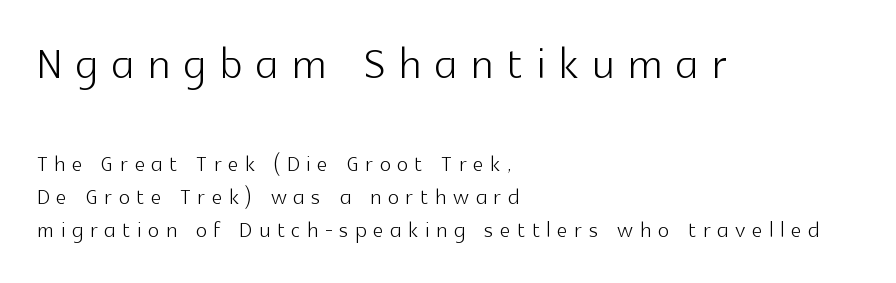
The image shows 58 px light sans-serif type, upright; set left-aligned, tight line spacing (1.14x), unusually wide letter spacing (+0.24 em), not underlined; the first (top) block is 2.0x larger; a medium x-height.
